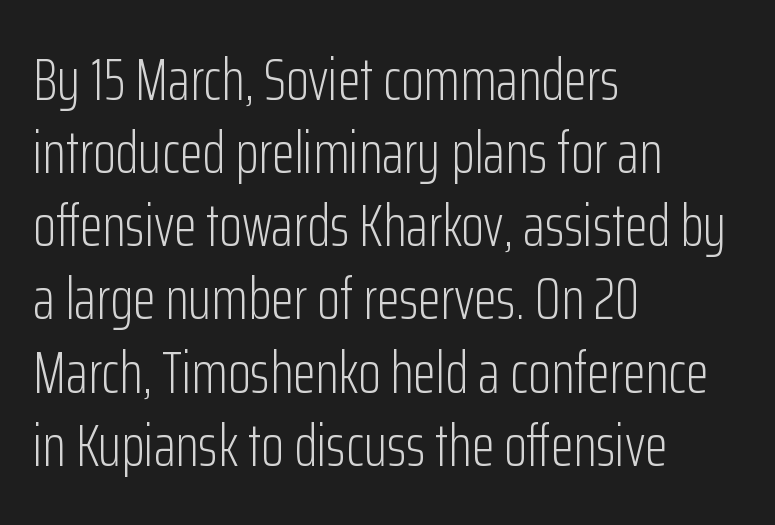
Posture: upright roman. Each line starts at the same left margin while the right side varies. The face used here is proportionally spaced, like ordinary book or web type. Nobody drew a line under any word here. Type style note: lacks serifs. No chunkiness to these letters — they're not bold.
